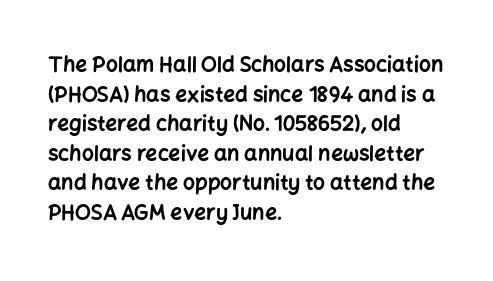
{"italic": "no", "bold": "yes", "underline": "no", "align": "left", "line_spacing": "normal", "line_spacing_ratio": 1.41, "letter_spacing": "normal", "letter_spacing_em": 0.0, "glyph_px": 21}
